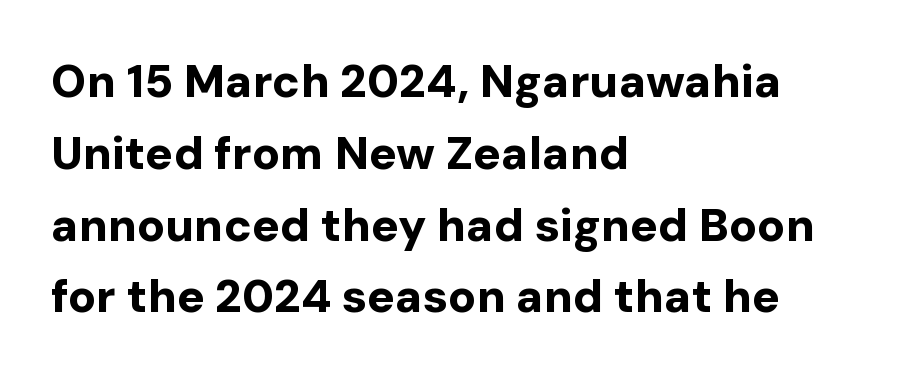
Q: Is the text bold? A: Yes.
Q: Is the text italic (slanted)? A: No, it is upright.
Q: Is the typeface a serif or a sans-serif typeface? A: Sans-serif.
Q: Is the text underlined? A: No.
Q: How is the paragraph aligned? A: Left-aligned.
Q: Is the spacing between letters normal or unusually wide? A: Normal.
Q: Is the spacing between lines tight, normal or loose? A: Normal.
Q: Width (condensed, normal, or wide)? A: Normal.
Q: Stroke contrast? A: Low.
Q: x-height? A: Medium.
Q: Monospaced? A: No.
